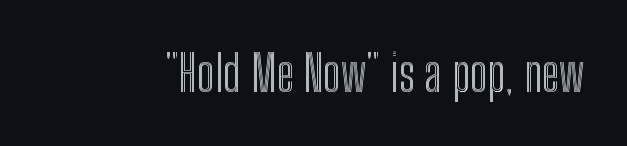
This sample uses an upright cut, with every glyph sitting square on the baseline. Varying glyph widths throughout — classic text-font behaviour. Honestly, the letter spacing is just normal — you wouldn't notice it. No word sits above an underline.
